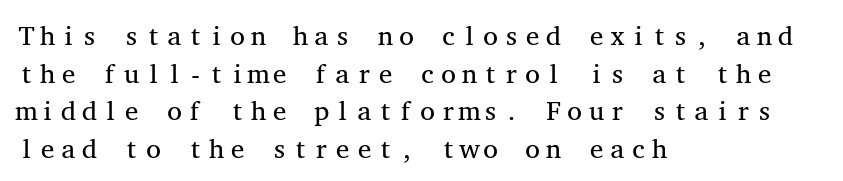
{"italic": "no", "bold": "no", "underline": "no", "align": "left", "line_spacing": "normal", "line_spacing_ratio": 1.39, "letter_spacing": "normal", "letter_spacing_em": 0.0, "glyph_px": 27}
